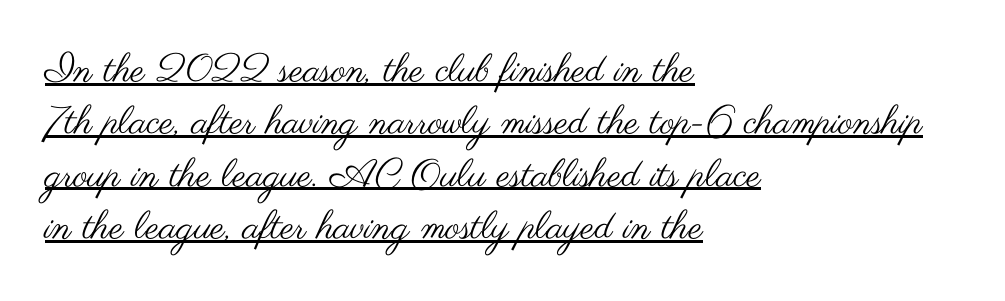
The image shows 39 px regular-weight, wide sans-serif type; set left-aligned, normal line spacing (1.34x), normal letter spacing, underlined; medium stroke contrast and a small x-height.
